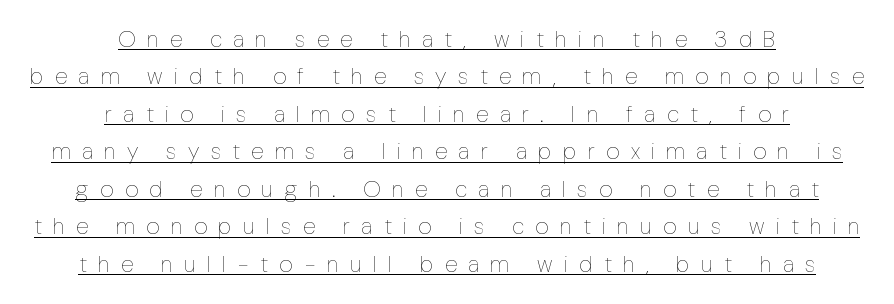
The image shows 23 px text type, upright; set centered, normal line spacing (1.63x), unusually wide letter spacing (+0.49 em), underlined.
